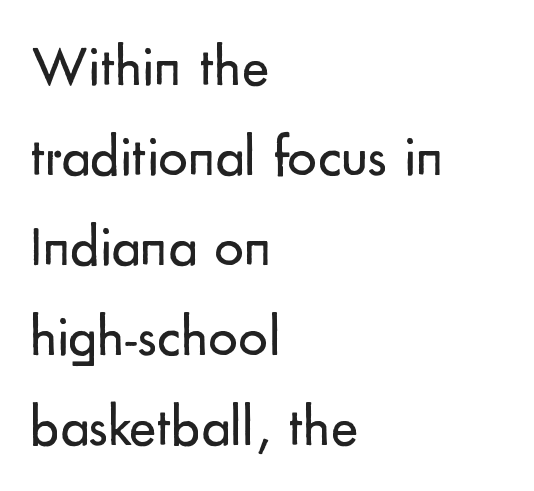
The image shows 58 px regular-weight sans-serif type, upright; set left-aligned, normal line spacing (1.55x), normal letter spacing, not underlined; low stroke contrast and a small x-height.
